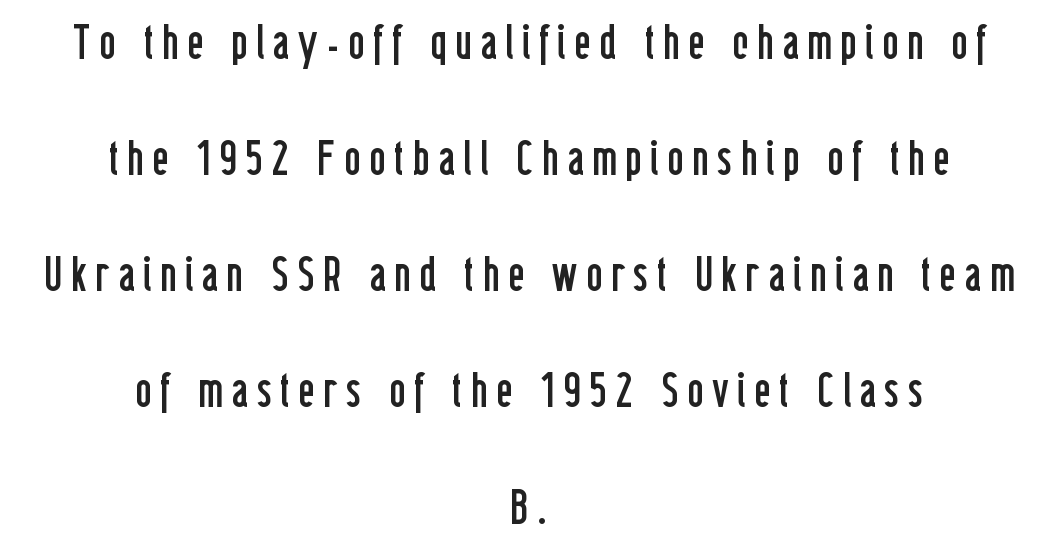
Q: Is the text bold? A: No.
Q: Is the text italic (slanted)? A: No, it is upright.
Q: Is the typeface a serif or a sans-serif typeface? A: Sans-serif.
Q: Is the text underlined? A: No.
Q: How is the paragraph aligned? A: Centered.
Q: Is the spacing between lines tight, normal or loose? A: Loose.
Q: Width (condensed, normal, or wide)? A: Condensed.
Q: Stroke contrast? A: Low.
Q: x-height? A: Medium.
Q: Monospaced? A: No.
